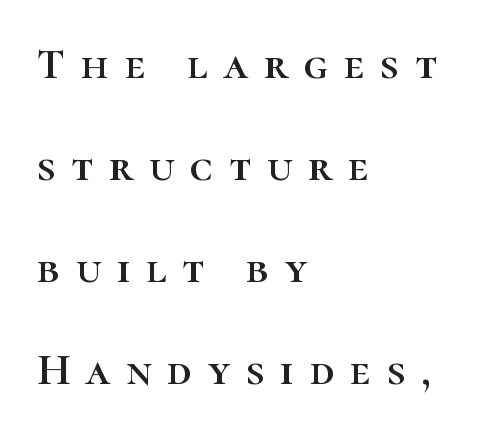
{"italic": "no", "width": "normal", "stroke_contrast": "high", "x_height": "medium", "monospaced": "no", "underline": "no", "align": "left", "line_spacing": "loose", "line_spacing_ratio": 2.32, "letter_spacing": "wide", "letter_spacing_em": 0.36, "glyph_px": 44}
